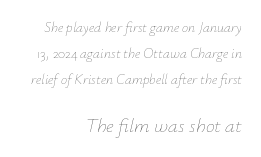
{"italic": "yes", "lean": "right", "slant_degrees": 12, "bold": "no", "underline": "no", "align": "right", "line_spacing_ratio": 1.85, "letter_spacing": "normal", "letter_spacing_em": 0.0, "larger_block": "second", "size_ratio": 1.43, "glyph_px": 20}
